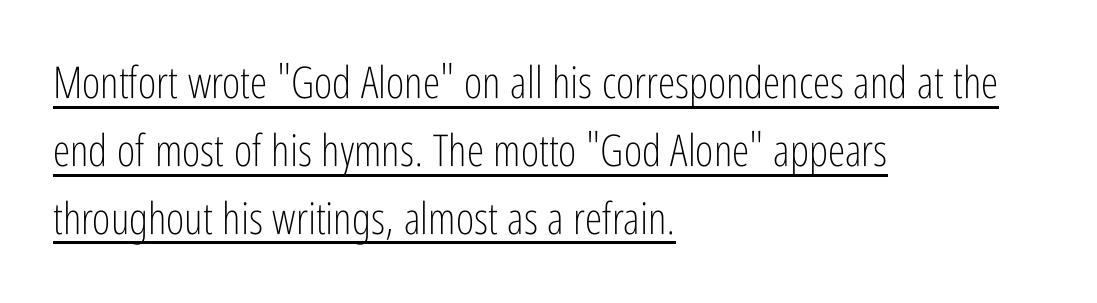
Q: Is the text bold? A: No.
Q: Is the text italic (slanted)? A: No, it is upright.
Q: Is the typeface a serif or a sans-serif typeface? A: Sans-serif.
Q: Is the text underlined? A: Yes.
Q: How is the paragraph aligned? A: Left-aligned.
Q: Is the spacing between letters normal or unusually wide? A: Normal.
Q: Is the spacing between lines tight, normal or loose? A: Normal.
Q: Width (condensed, normal, or wide)? A: Condensed.
Q: Stroke contrast? A: Low.
Q: x-height? A: Medium.
Q: Monospaced? A: No.
